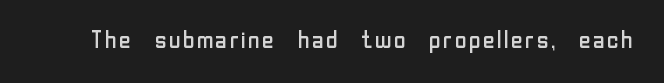
Q: Is the text bold? A: No.
Q: Is the text italic (slanted)? A: No, it is upright.
Q: Is the text underlined? A: No.
Q: Is the spacing between letters normal or unusually wide? A: Normal.
